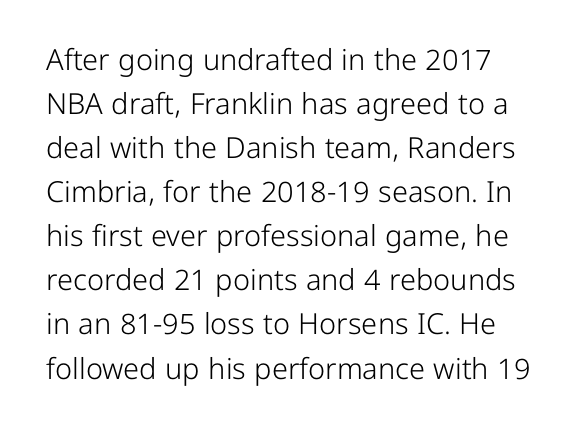
This is sans-serif lettering, the kind often seen on screens and signage. The passage shown has conventional tracking throughout. The lettering stays uniformly vertical, giving the passage a roman look. Stroke thickness stays within the range of a standard reading face or lighter. In terms of leading, this rendering sits right in the middle. Descenders hang freely into open space.
